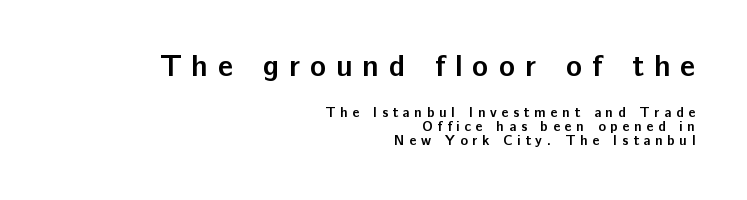
Q: Is the text bold? A: Yes.
Q: Is the text italic (slanted)? A: No, it is upright.
Q: Is the typeface a serif or a sans-serif typeface? A: Sans-serif.
Q: Is the text underlined? A: No.
Q: How is the paragraph aligned? A: Right-aligned.
Q: Is the spacing between letters normal or unusually wide? A: Unusually wide.
Q: Is the spacing between lines tight, normal or loose? A: Tight.
Q: Which block of text is set in a larger size, the first (top) or the second (bottom)? A: The first (top) one.
Q: Width (condensed, normal, or wide)? A: Normal.
Q: Stroke contrast? A: Low.
Q: x-height? A: Medium.
Q: Monospaced? A: No.
